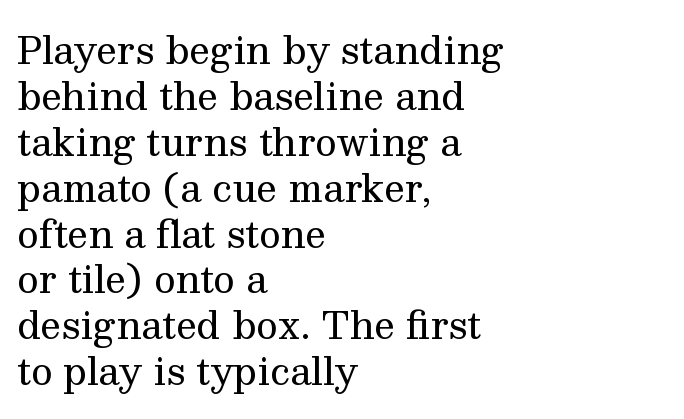
The image shows 37 px regular-weight serif type, upright; set left-aligned, line spacing 1.24x, normal letter spacing, not underlined; medium stroke contrast and a medium x-height.
